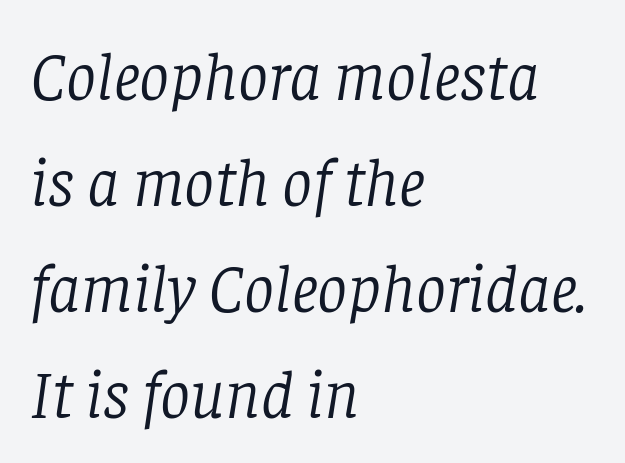
Q: Is the text bold? A: No.
Q: Is the text italic (slanted)? A: Yes, it leans right by about 8 degrees.
Q: Is the typeface a serif or a sans-serif typeface? A: Serif.
Q: Is the text underlined? A: No.
Q: How is the paragraph aligned? A: Left-aligned.
Q: Is the spacing between letters normal or unusually wide? A: Normal.
Q: Is the spacing between lines tight, normal or loose? A: Normal.
Q: Width (condensed, normal, or wide)? A: Normal.
Q: Stroke contrast? A: Low.
Q: x-height? A: Large.
Q: Monospaced? A: No.
